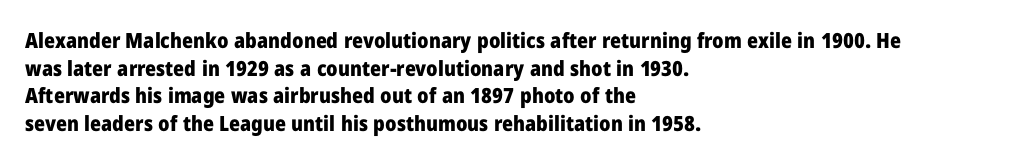
{"italic": "no", "bold": "yes", "underline": "no", "align": "left", "line_spacing": "normal", "line_spacing_ratio": 1.31, "letter_spacing": "normal", "letter_spacing_em": 0.0, "glyph_px": 21}
